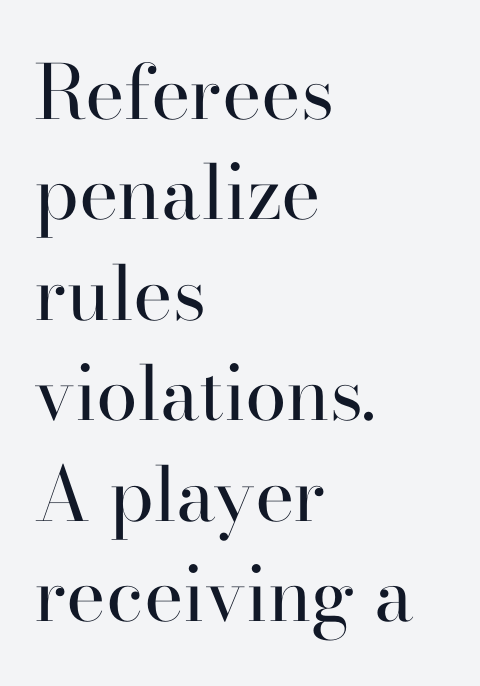
Q: Is the text bold? A: No.
Q: Is the text italic (slanted)? A: No, it is upright.
Q: Is the typeface a serif or a sans-serif typeface? A: Serif.
Q: Is the text underlined? A: No.
Q: How is the paragraph aligned? A: Left-aligned.
Q: Is the spacing between letters normal or unusually wide? A: Normal.
Q: Is the spacing between lines tight, normal or loose? A: Normal.
Q: Width (condensed, normal, or wide)? A: Normal.
Q: Stroke contrast? A: High.
Q: x-height? A: Small.
Q: Monospaced? A: No.
